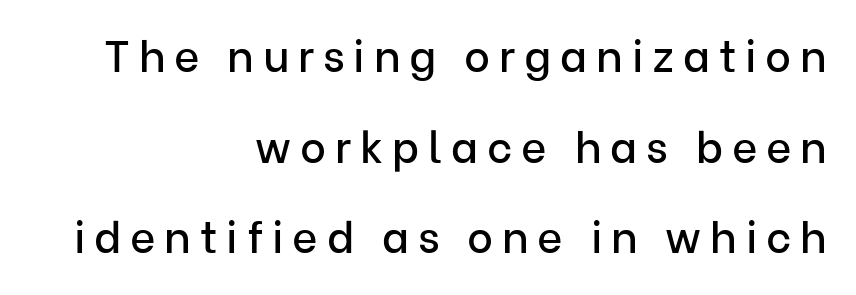
Decoration check: the copy has no underline. These lines are composed in type without serifs. Loosely led — the rows are spread out. The tracking jumps out immediately: characters are airy and widely separated. Every stem runs plumb, perpendicular to the baseline.
